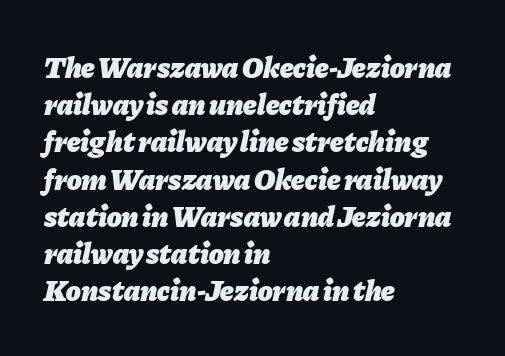
The image shows 30 px heavy type, italic (leaning right); set left-aligned, line spacing 1.24x, normal letter spacing, not underlined; low stroke contrast and a medium x-height.
